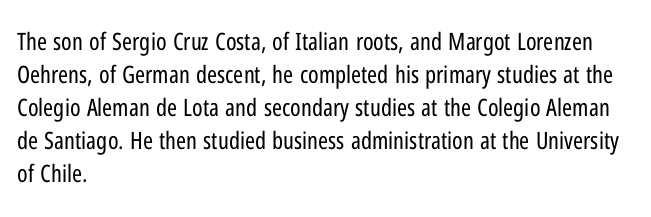
These lines stack with their left ends in a neat column. Letters rest on an invisible, unmarked baseline. The lines sit at an ordinary, default distance from one another. The type sits square on the baseline with zero lean. No letter is thick-stroked: the sample isn't bold. Default kerning and tracking; the words read as compact shapes.
